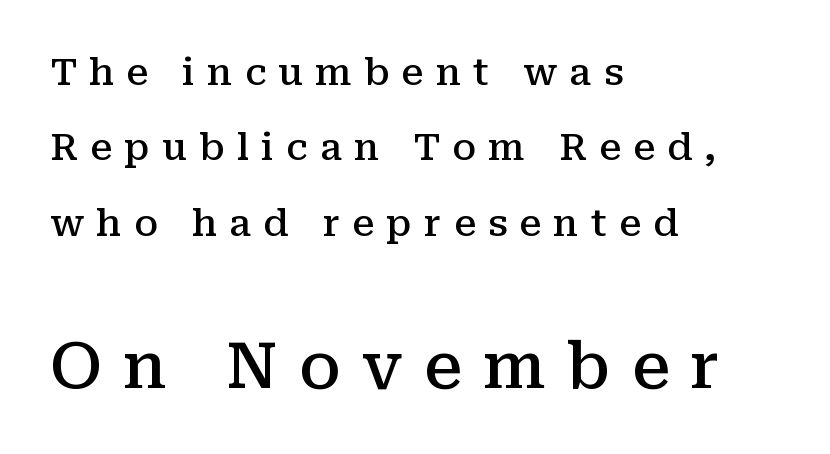
{"serif": "yes", "italic": "no", "bold": "semi", "weight": "semibold", "width": "normal", "stroke_contrast": "medium", "x_height": "medium", "monospaced": "no", "underline": "no", "align": "left", "line_spacing": "loose", "line_spacing_ratio": 2.04, "letter_spacing": "wide", "letter_spacing_em": 0.33, "larger_block": "second", "size_ratio": 1.73, "glyph_px": 64}
